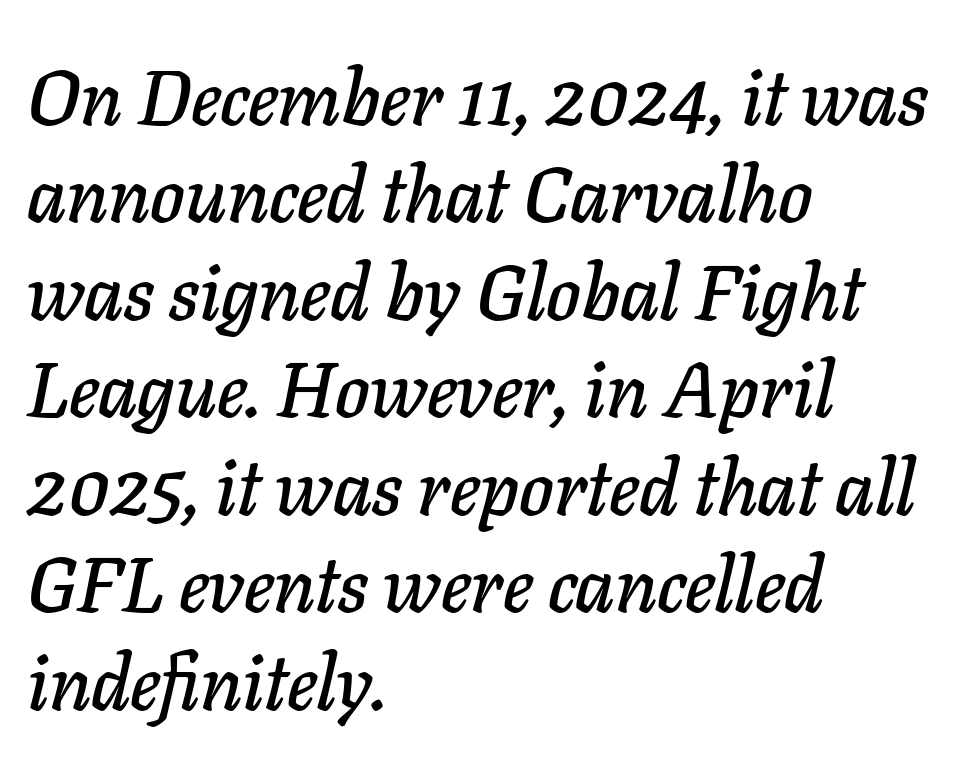
When letters slant like this, we call the style italic. The type is set solid horizontally, with unmodified tracking. Layout note: lines flush left. A typesetter would call this leading conventional body-copy spacing.
